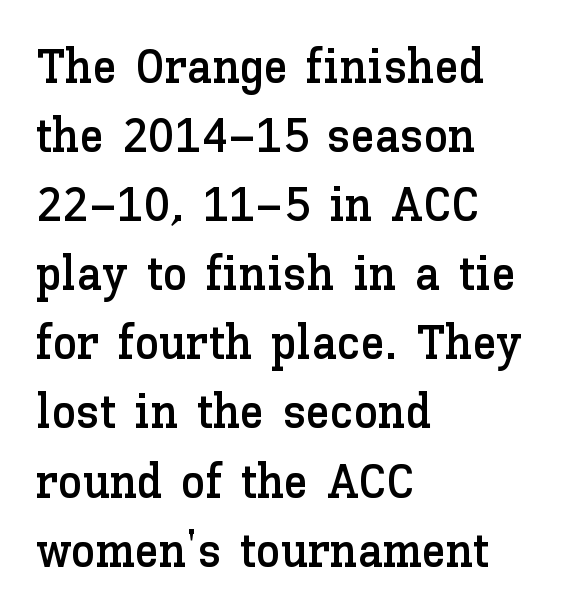
Q: Is the text italic (slanted)? A: No, it is upright.
Q: Is the text underlined? A: No.
Q: How is the paragraph aligned? A: Left-aligned.
Q: Is the spacing between letters normal or unusually wide? A: Normal.
Q: Is the spacing between lines tight, normal or loose? A: Normal.
Q: Width (condensed, normal, or wide)? A: Normal.
Q: Stroke contrast? A: Low.
Q: x-height? A: Medium.
Q: Monospaced? A: No.
